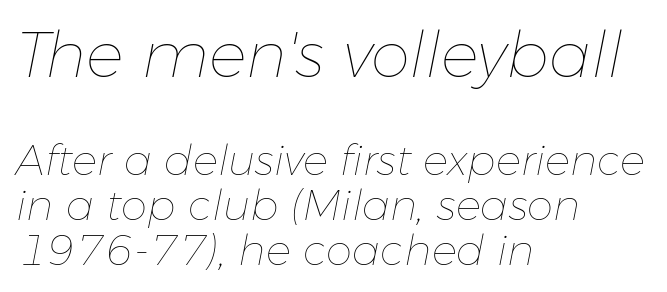
The image shows 63 px thin type, italic (leaning right); set left-aligned, tight line spacing (1.07x), normal letter spacing, not underlined; the first (top) block is 1.5x larger; low stroke contrast and a medium x-height.
